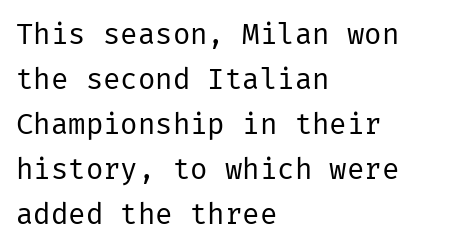
Honestly, there is no underline to notice here at all. The letters sit at their default tracking, neither squeezed nor spread. The compositor pushed each line to the left boundary. The letters stand upright; this is a roman face. Ink coverage per letter is moderate at most.
